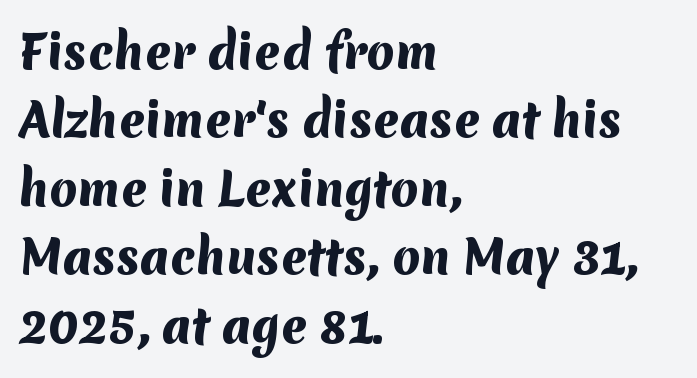
The image shows 45 px heavy sans-serif type; set left-aligned, normal line spacing (1.52x), normal letter spacing, not underlined; medium stroke contrast and a medium x-height.
